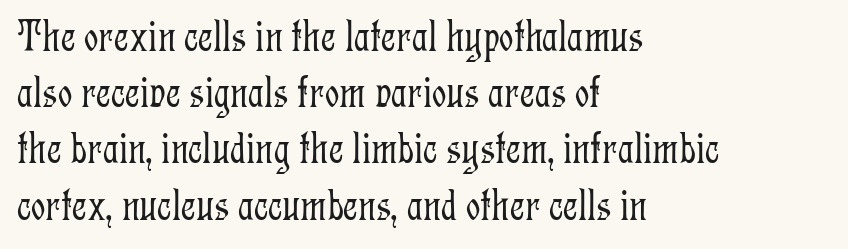
Q: Is the text bold? A: No.
Q: Is the text italic (slanted)? A: No, it is upright.
Q: Is the typeface a serif or a sans-serif typeface? A: Serif.
Q: Is the text underlined? A: No.
Q: How is the paragraph aligned? A: Left-aligned.
Q: Is the spacing between letters normal or unusually wide? A: Normal.
Q: Is the spacing between lines tight, normal or loose? A: Normal.
Q: Width (condensed, normal, or wide)? A: Condensed.
Q: Stroke contrast? A: Low.
Q: x-height? A: Medium.
Q: Monospaced? A: No.
